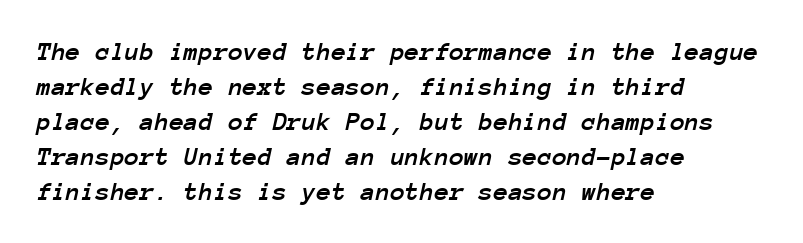
The image shows 27 px text type, italic (leaning right); set left-aligned, normal line spacing (1.3x), normal letter spacing, not underlined.
